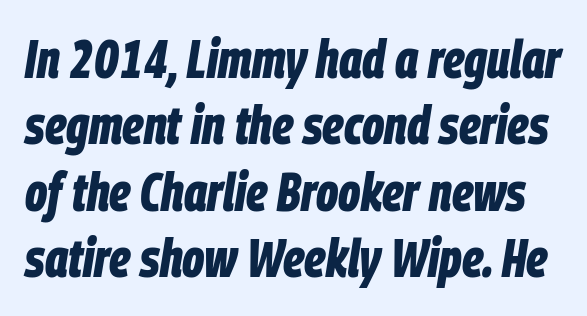
{"italic": "yes", "lean": "right", "slant_degrees": 9, "bold": "yes", "weight": "bold", "width": "condensed", "stroke_contrast": "low", "x_height": "large", "monospaced": "no", "underline": "no", "line_spacing_ratio": 1.23, "letter_spacing": "normal", "letter_spacing_em": 0.0, "glyph_px": 54}
